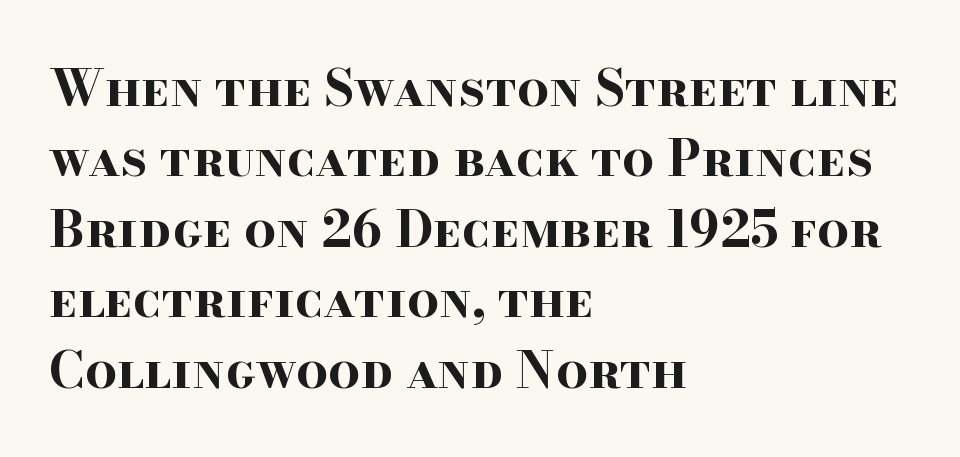
{"serif": "yes", "italic": "no", "bold": "yes", "weight": "bold", "width": "wide", "stroke_contrast": "high", "x_height": "small", "monospaced": "no", "underline": "no", "align": "left", "line_spacing": "normal", "line_spacing_ratio": 1.41, "letter_spacing": "normal", "letter_spacing_em": 0.0, "glyph_px": 50}
